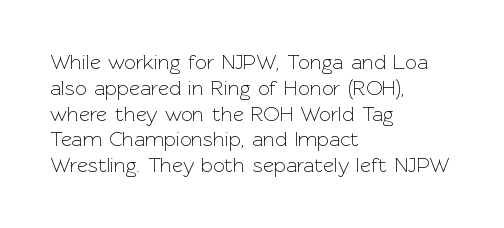
The image shows 21 px text type, upright; set left-aligned, line spacing 1.23x, normal letter spacing, not underlined.
